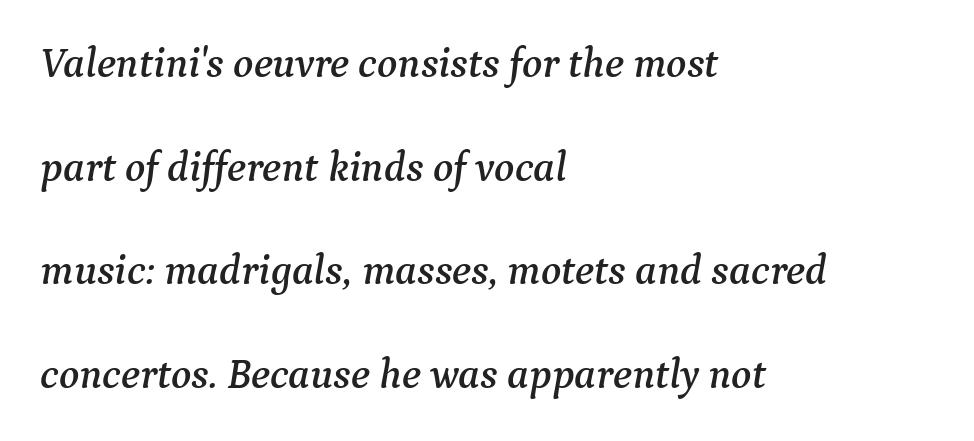
{"serif": "yes", "italic": "yes", "lean": "right", "slant_degrees": 9, "width": "normal", "stroke_contrast": "medium", "x_height": "medium", "monospaced": "no", "underline": "no", "align": "left", "line_spacing": "loose", "line_spacing_ratio": 2.47, "letter_spacing": "normal", "letter_spacing_em": 0.0, "glyph_px": 42}
